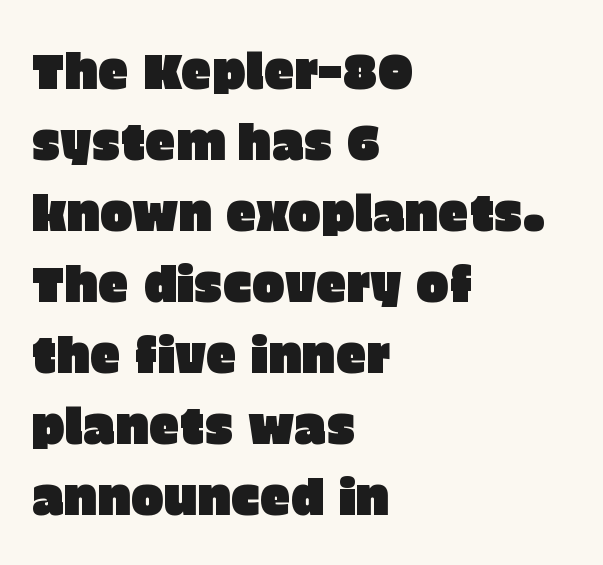
Q: Is the text italic (slanted)? A: No, it is upright.
Q: Is the typeface a serif or a sans-serif typeface? A: Sans-serif.
Q: Is the text underlined? A: No.
Q: How is the paragraph aligned? A: Left-aligned.
Q: Is the spacing between letters normal or unusually wide? A: Normal.
Q: Is the spacing between lines tight, normal or loose? A: Normal.
Q: Width (condensed, normal, or wide)? A: Normal.
Q: Stroke contrast? A: Low.
Q: x-height? A: Large.
Q: Monospaced? A: No.
